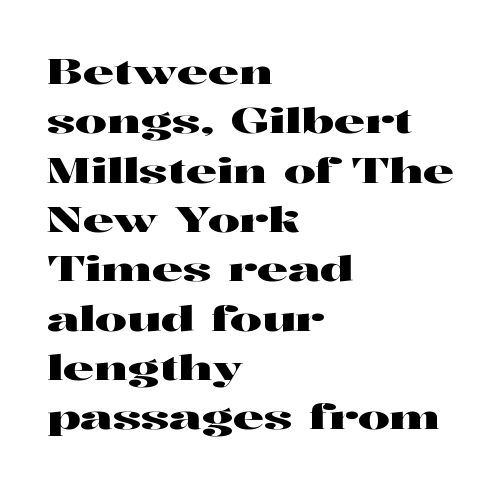
Do the characters align in a grid? No, the font is proportional. Leading: standard. The gaps between neighbouring characters are ordinary and unremarkable. Observe the serifs anchoring each vertical stroke in this sample.
